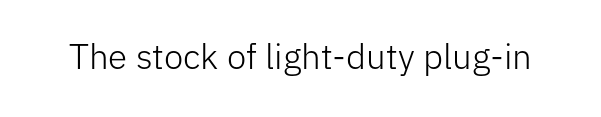
The image shows 35 px light sans-serif type, upright; set normal letter spacing, not underlined; low stroke contrast and a medium x-height.
